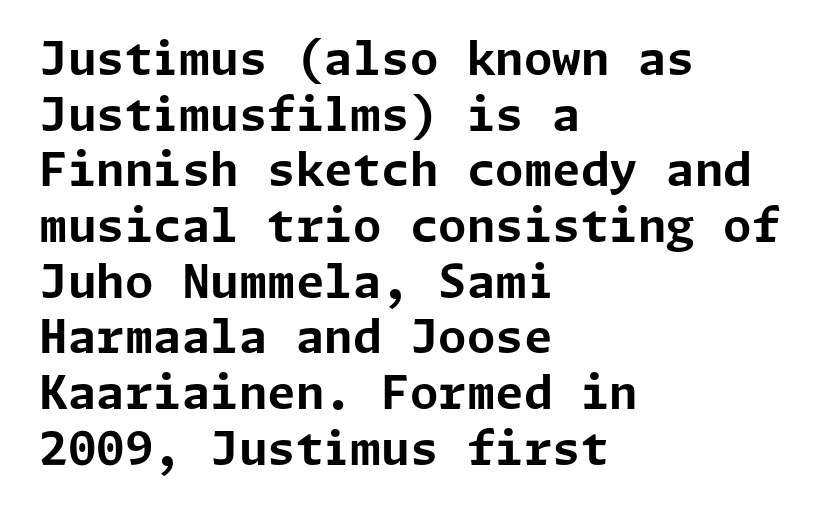
The image shows 46 px bold sans-serif type, upright; set left-aligned, line spacing 1.21x, normal letter spacing, not underlined; low stroke contrast and a medium x-height.
